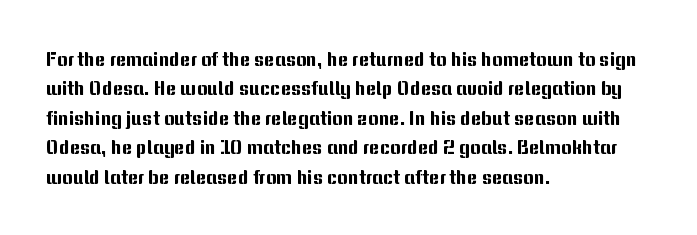
Q: Is the text italic (slanted)? A: No, it is upright.
Q: Is the text underlined? A: No.
Q: How is the paragraph aligned? A: Left-aligned.
Q: Is the spacing between letters normal or unusually wide? A: Normal.
Q: Is the spacing between lines tight, normal or loose? A: Normal.
